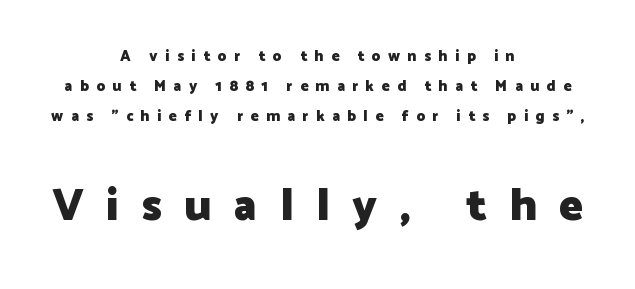
The image shows 45 px heavy sans-serif type, upright; set centered, loose line spacing (1.99x), unusually wide letter spacing (+0.5 em), not underlined; the second (bottom) block is 3.0x larger; low stroke contrast and a medium x-height.
